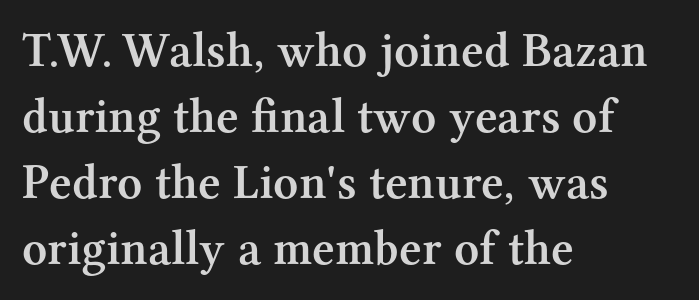
The image shows 49 px semibold serif type, upright; set left-aligned, normal line spacing (1.35x), normal letter spacing, not underlined; medium stroke contrast and a medium x-height.
